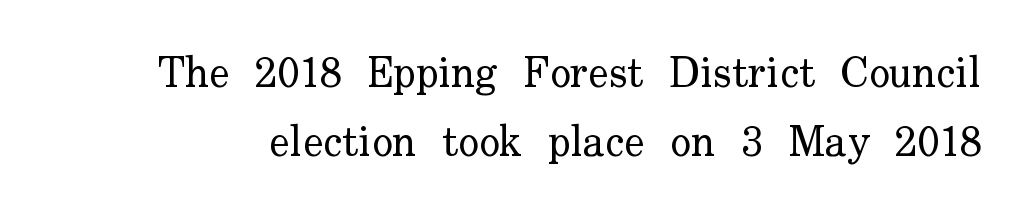
Old-style or modern, the face here clearly has serifs. Counters stay open thanks to moderate or lighter strokes. Clear beneath every line of the passage. The type sits square on the baseline with zero lean.
